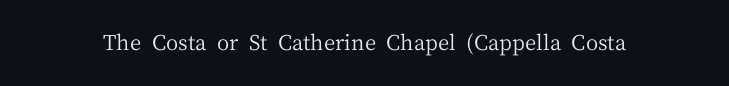
Q: Is the text bold? A: No.
Q: Is the text italic (slanted)? A: No, it is upright.
Q: Is the text underlined? A: No.
Q: Is the spacing between letters normal or unusually wide? A: Normal.
